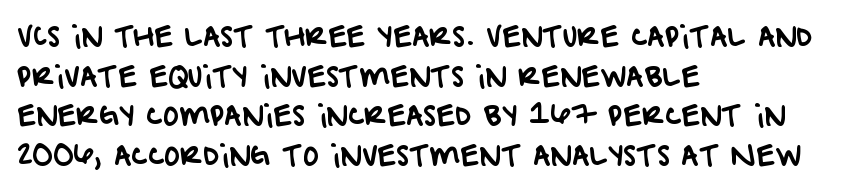
Leading matches the norm, producing a regular column. Honestly, the letter spacing is just normal — you wouldn't notice it. The space beneath each line is pristine and unruled. Every row of glyphs begins at an identical x-position on the left.
